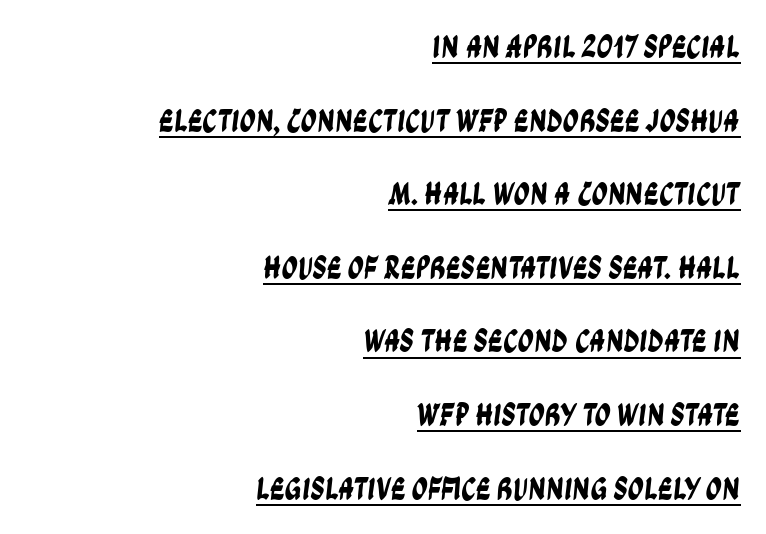
{"serif": "no", "width": "condensed", "stroke_contrast": "low", "x_height": "large", "monospaced": "no", "underline": "yes", "align": "right", "line_spacing": "loose", "line_spacing_ratio": 2.3, "letter_spacing": "normal", "letter_spacing_em": 0.0, "glyph_px": 32}
